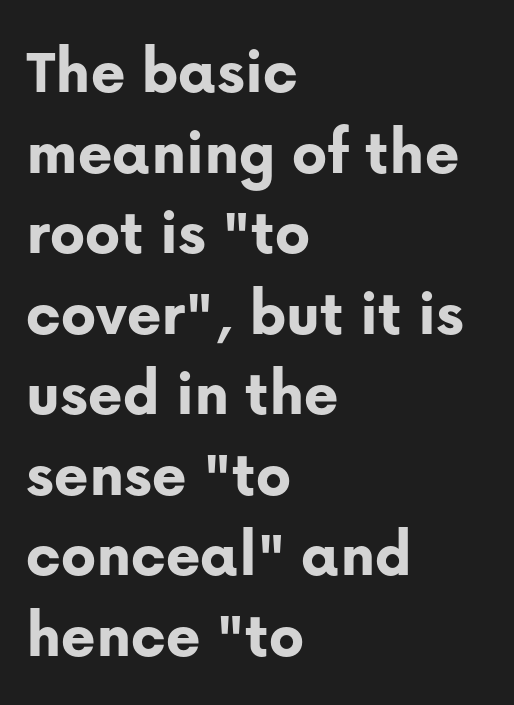
{"serif": "no", "italic": "no", "bold": "yes", "weight": "bold", "width": "normal", "stroke_contrast": "low", "x_height": "medium", "monospaced": "no", "underline": "no", "align": "left", "line_spacing_ratio": 1.22, "letter_spacing": "normal", "letter_spacing_em": 0.0, "glyph_px": 66}
